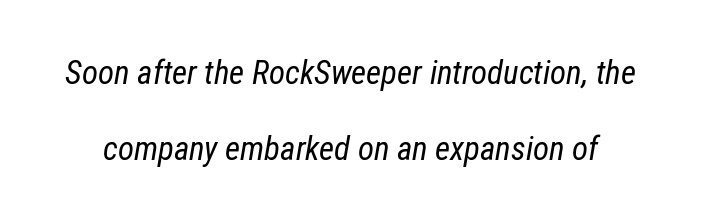
The image shows 33 px regular-weight, condensed type, italic (leaning right); set loose line spacing (2.29x), normal letter spacing, not underlined; low stroke contrast and a medium x-height.
